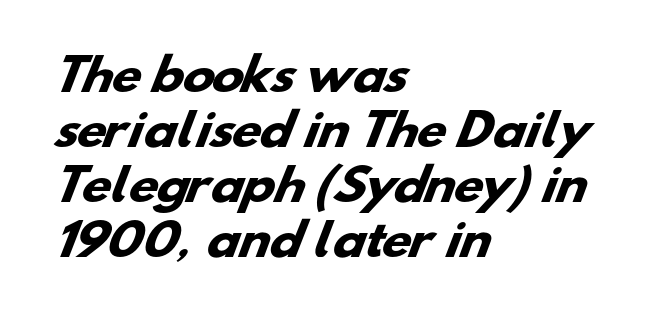
{"serif": "no", "bold": "yes", "weight": "heavy", "width": "wide", "stroke_contrast": "low", "x_height": "small", "monospaced": "no", "underline": "no", "align": "left", "line_spacing": "normal", "line_spacing_ratio": 1.28, "letter_spacing": "normal", "letter_spacing_em": 0.0, "glyph_px": 43}
